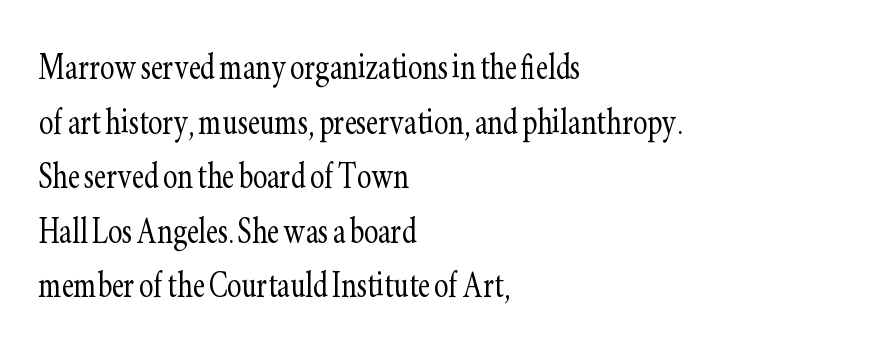
{"serif": "yes", "italic": "no", "bold": "no", "weight": "light", "width": "condensed", "stroke_contrast": "low", "x_height": "small", "monospaced": "no", "underline": "no", "align": "left", "line_spacing": "normal", "line_spacing_ratio": 1.27, "letter_spacing": "normal", "letter_spacing_em": 0.0, "glyph_px": 43}
